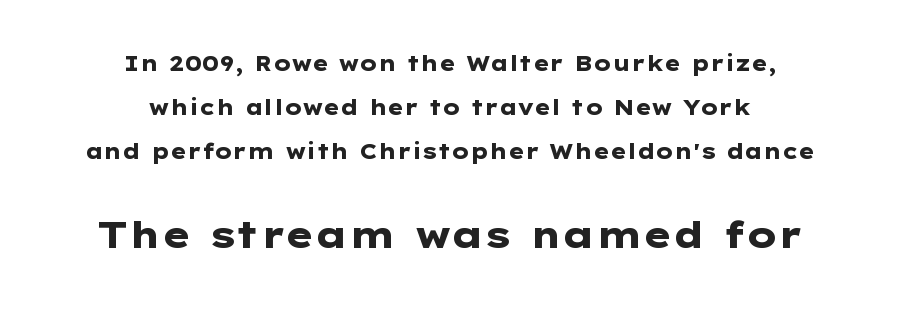
Q: Is the text bold? A: Yes.
Q: Is the text italic (slanted)? A: No, it is upright.
Q: Is the typeface a serif or a sans-serif typeface? A: Sans-serif.
Q: Is the text underlined? A: No.
Q: How is the paragraph aligned? A: Centered.
Q: Is the spacing between letters normal or unusually wide? A: Normal.
Q: Is the spacing between lines tight, normal or loose? A: Loose.
Q: Which block of text is set in a larger size, the first (top) or the second (bottom)? A: The second (bottom) one.
Q: Width (condensed, normal, or wide)? A: Wide.
Q: Stroke contrast? A: Low.
Q: x-height? A: Medium.
Q: Monospaced? A: No.
